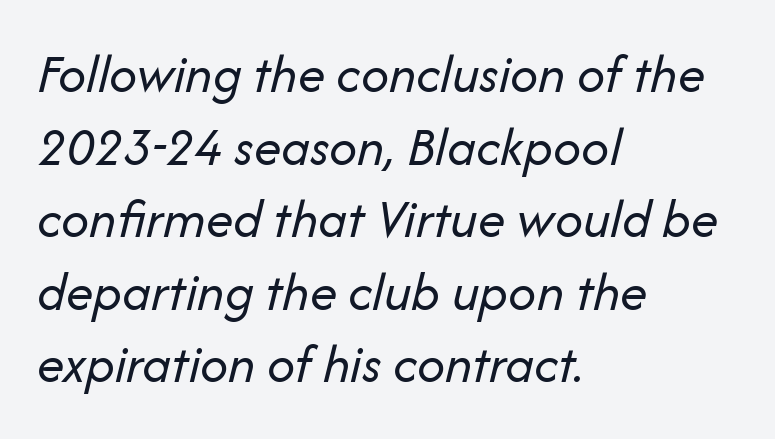
The image shows 55 px regular-weight type, italic (leaning right); set left-aligned, normal line spacing (1.32x), normal letter spacing, not underlined; low stroke contrast and a medium x-height.
